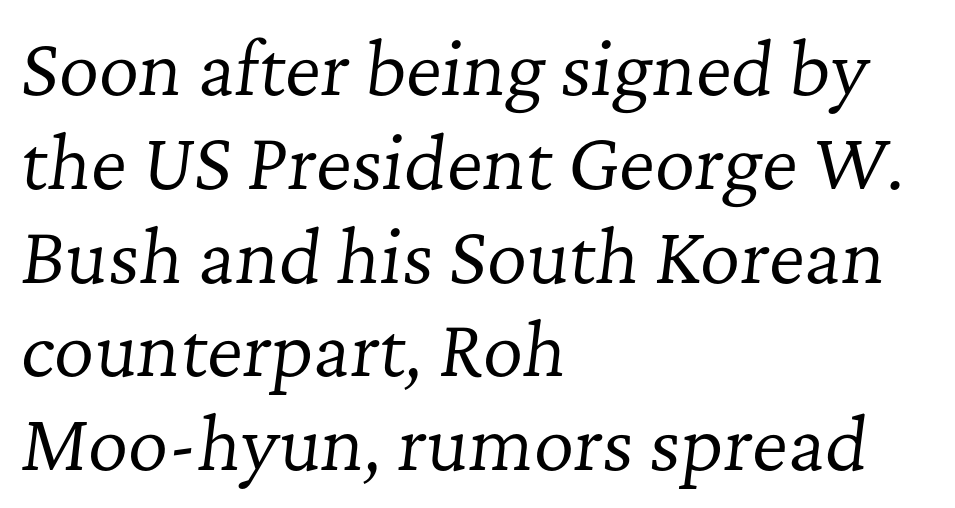
The image shows 70 px regular-weight serif type, italic (leaning right); set left-aligned, normal line spacing (1.34x), normal letter spacing, not underlined; low stroke contrast and a medium x-height.
